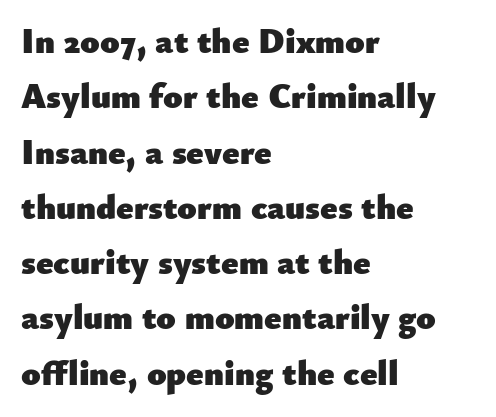
The image shows 35 px heavy sans-serif type, upright; set left-aligned, normal line spacing (1.58x), normal letter spacing, not underlined; low stroke contrast and a small x-height.
